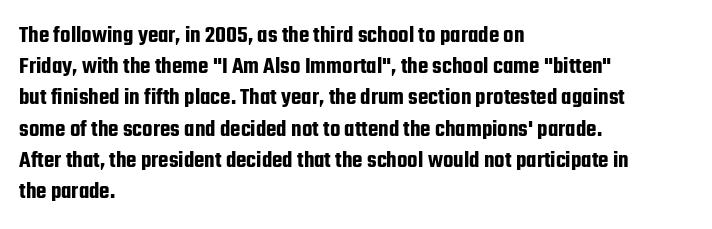
Does the copy run flush right? No — it runs flush left. The font's upright variant was chosen for this text. Descender tails drop into unmarked territory. Reading down the column, the eye jumps a familiar distance to each next line.
